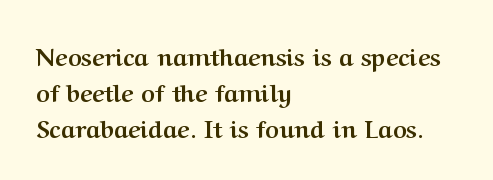
Italic: no, the glyphs are upright roman. Reading down the column, the eye jumps a familiar distance to each next line. Each row of text sits above clean, open space. Chunky letters — that's bold for sure.
